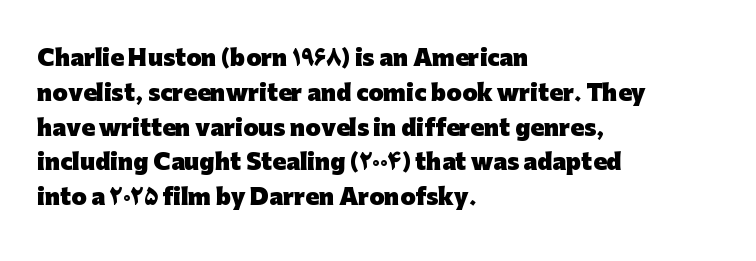
{"italic": "no", "bold": "yes", "underline": "no", "align": "left", "line_spacing": "normal", "line_spacing_ratio": 1.58, "letter_spacing": "normal", "letter_spacing_em": 0.0, "glyph_px": 22}
